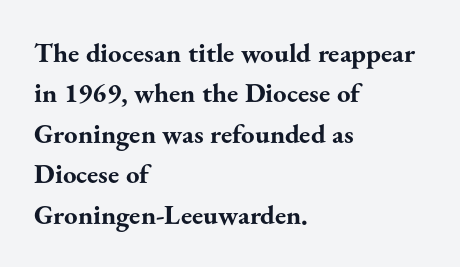
The image shows 27 px bold type, upright; set left-aligned, normal line spacing (1.5x), normal letter spacing, not underlined.
